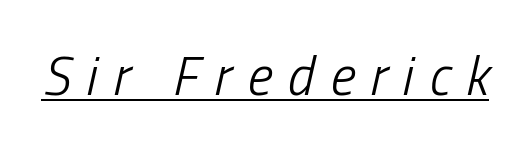
The image shows 54 px light, condensed type, italic (leaning right); set unusually wide letter spacing (+0.29 em), underlined; low stroke contrast and a medium x-height.
